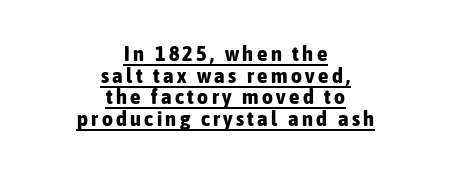
How heavy is the stroke? Heavy — this is a bold. It's the straight-up-and-down kind of type. Alignment: centered. Whoever set this chose condensed vertical rhythm over breathing room. The words here are underlined.
